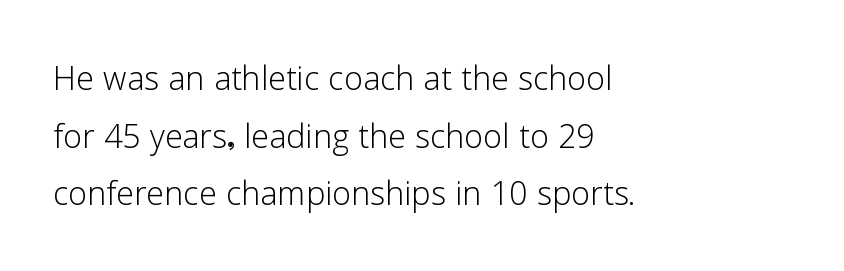
Left-aligned paragraph, ragged on the right. Grotesque or geometric, the face here clearly has no serifs. Every character sits straight up, as roman type does. Leading matches the norm, producing a regular column. Inter-character spacing is left at the font's built-in metrics. Here the designer chose a conventional face with non-uniform glyph widths.
